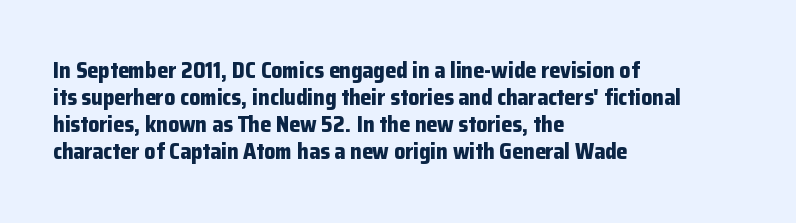
Q: Is the text bold? A: Yes.
Q: Is the text italic (slanted)? A: No, it is upright.
Q: Is the text underlined? A: No.
Q: How is the paragraph aligned? A: Left-aligned.
Q: Is the spacing between letters normal or unusually wide? A: Normal.
